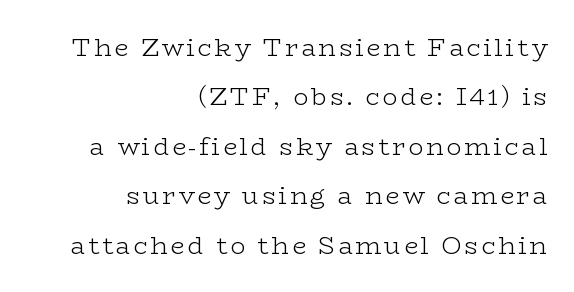
{"italic": "no", "bold": "no", "underline": "no", "align": "right", "line_spacing": "loose", "line_spacing_ratio": 1.98, "glyph_px": 25}
